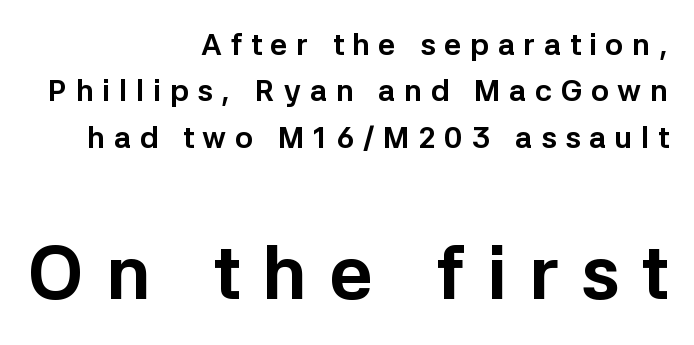
{"serif": "no", "italic": "no", "bold": "yes", "weight": "bold", "width": "normal", "stroke_contrast": "low", "x_height": "medium", "monospaced": "no", "underline": "no", "align": "right", "line_spacing": "normal", "line_spacing_ratio": 1.55, "letter_spacing": "wide", "letter_spacing_em": 0.29, "larger_block": "second", "size_ratio": 2.53, "glyph_px": 76}
